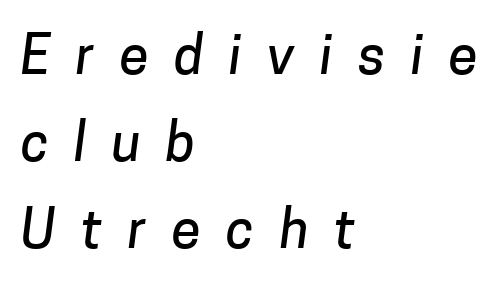
Plain, unruled lines of type. Spacing between characters has been opened up far beyond the box default. Do the characters align in a grid? No, the font is proportional. This sample uses a sans-serif face. The passage shown stacks its lines at a standard gap. The rendering anchors every line to the left-hand side.
